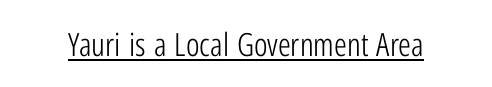
{"serif": "no", "italic": "no", "bold": "no", "weight": "light", "width": "condensed", "stroke_contrast": "low", "x_height": "medium", "monospaced": "no", "underline": "yes", "letter_spacing": "normal", "letter_spacing_em": 0.0, "glyph_px": 32}
